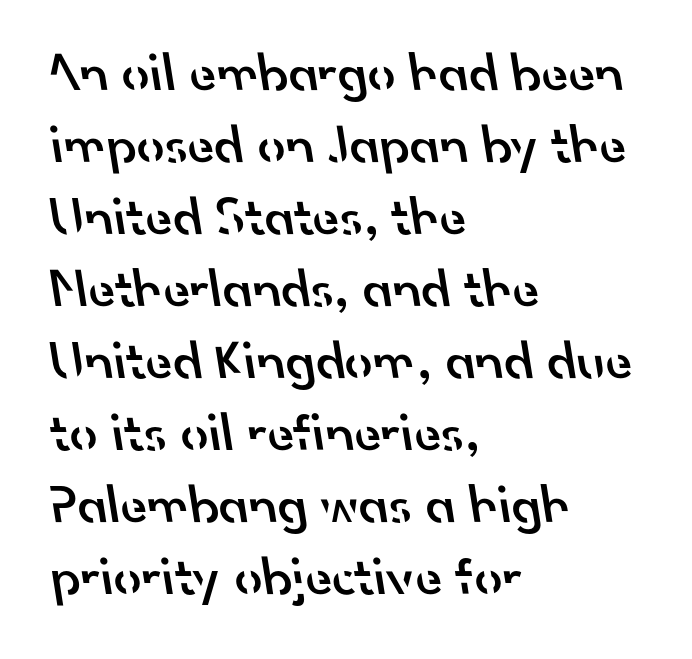
The image shows 55 px semibold sans-serif type; set left-aligned, normal line spacing (1.31x), normal letter spacing, not underlined; low stroke contrast and a small x-height.
